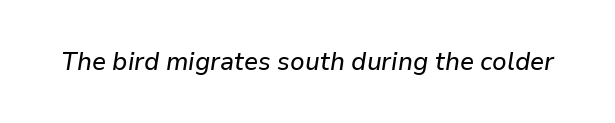
The image shows 25 px text type, italic (leaning right); set normal letter spacing, not underlined.
